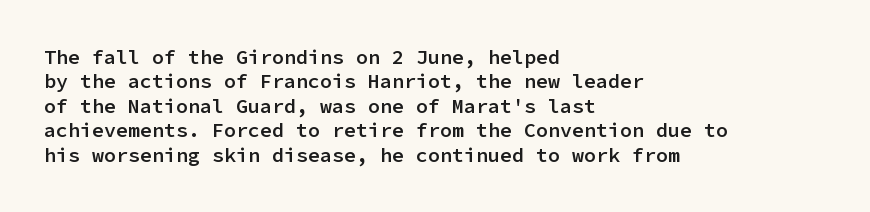
{"italic": "no", "bold": "semi", "underline": "no", "align": "left", "line_spacing_ratio": 1.22, "letter_spacing": "normal", "letter_spacing_em": 0.0, "glyph_px": 20}
